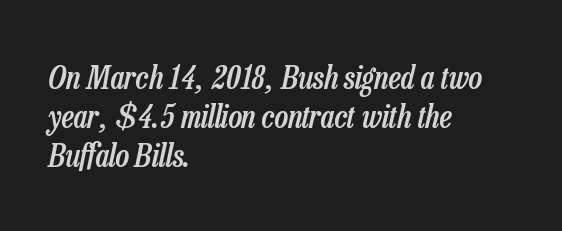
The image shows 32 px semibold, condensed type, italic (leaning right); set left-aligned, line spacing 1.22x, normal letter spacing, not underlined; low stroke contrast and a medium x-height.
